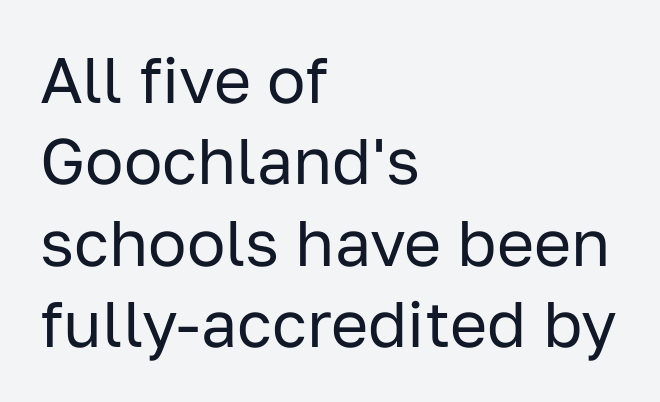
Q: Is the text bold? A: No.
Q: Is the text italic (slanted)? A: No, it is upright.
Q: Is the typeface a serif or a sans-serif typeface? A: Sans-serif.
Q: Is the text underlined? A: No.
Q: How is the paragraph aligned? A: Left-aligned.
Q: Is the spacing between letters normal or unusually wide? A: Normal.
Q: Is the spacing between lines tight, normal or loose? A: Normal.
Q: Width (condensed, normal, or wide)? A: Normal.
Q: Stroke contrast? A: Low.
Q: x-height? A: Medium.
Q: Monospaced? A: No.
